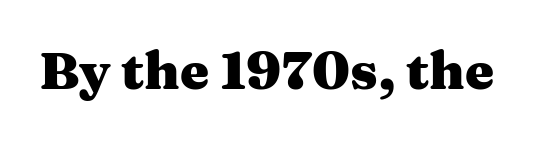
The face used here has the dense, thick strokes of a bold. Notice how the stems are strictly vertical — no italics here. Default kerning and tracking; the words read as compact shapes. The face used here is seriffed, in the tradition of book romans. Note the varied advance widths — an 'i' is clearly narrower than an 'm'.
